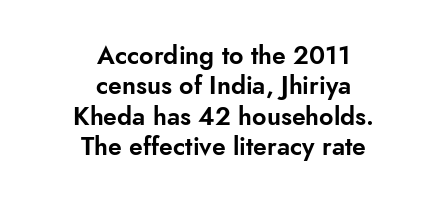
{"italic": "no", "underline": "no", "align": "center", "line_spacing_ratio": 1.22, "letter_spacing": "normal", "letter_spacing_em": 0.0, "glyph_px": 25}
